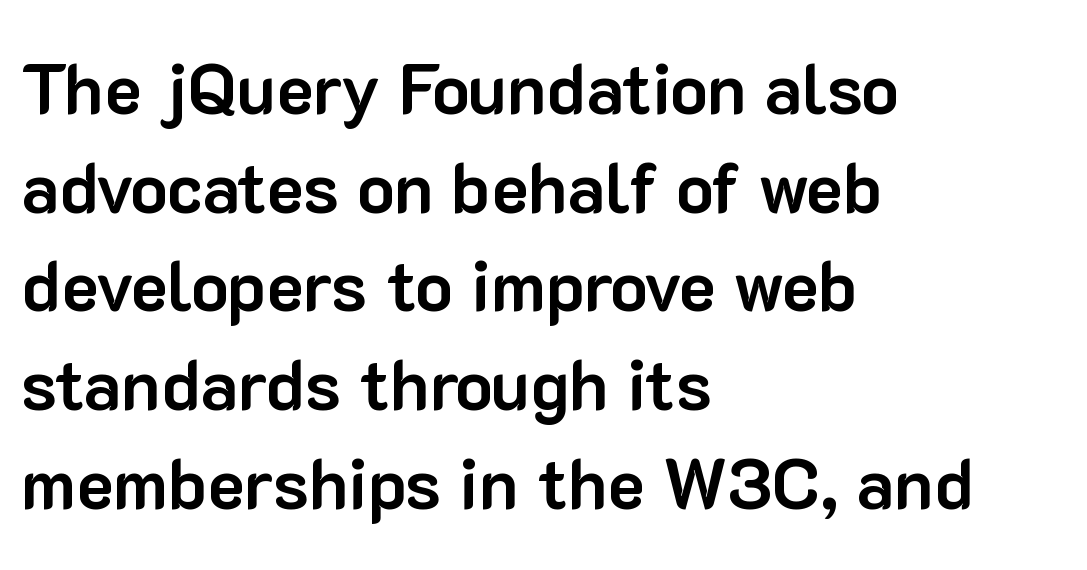
Q: Is the text bold? A: Yes.
Q: Is the text italic (slanted)? A: No, it is upright.
Q: Is the typeface a serif or a sans-serif typeface? A: Sans-serif.
Q: Is the text underlined? A: No.
Q: How is the paragraph aligned? A: Left-aligned.
Q: Is the spacing between letters normal or unusually wide? A: Normal.
Q: Is the spacing between lines tight, normal or loose? A: Normal.
Q: Width (condensed, normal, or wide)? A: Normal.
Q: Stroke contrast? A: Low.
Q: x-height? A: Medium.
Q: Monospaced? A: No.
